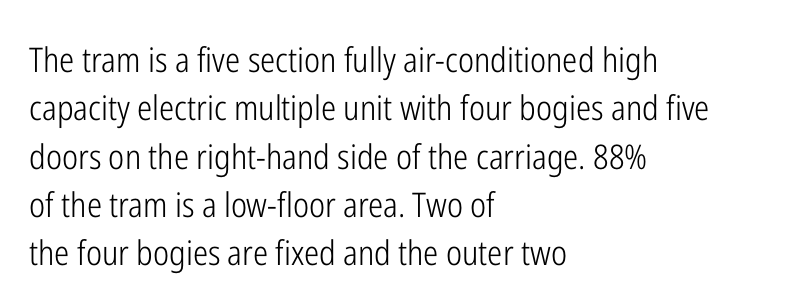
The paragraph shown leans on its left margin. Regarding serifs, this sample does without them. Honestly, the row spacing looks completely unremarkable. Honestly, the letter spacing is just normal — you wouldn't notice it. The letters advance in unequal steps, a hallmark of proportional type.
